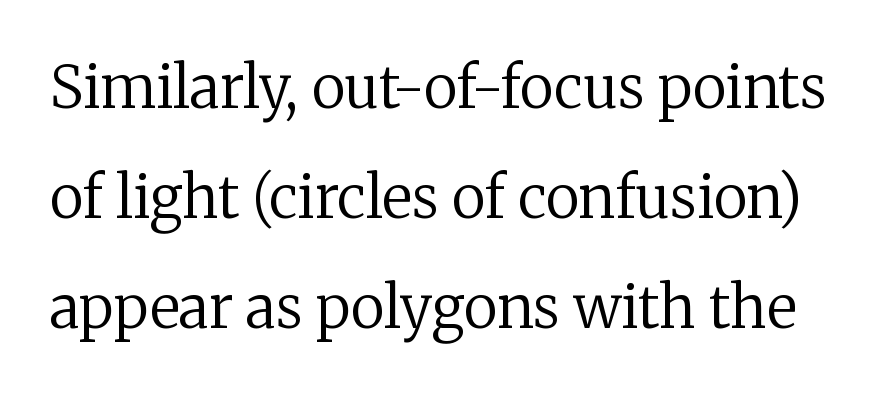
Q: Is the text bold? A: No.
Q: Is the text italic (slanted)? A: No, it is upright.
Q: Is the typeface a serif or a sans-serif typeface? A: Serif.
Q: Is the text underlined? A: No.
Q: Is the spacing between letters normal or unusually wide? A: Normal.
Q: Is the spacing between lines tight, normal or loose? A: Loose.
Q: Width (condensed, normal, or wide)? A: Normal.
Q: Stroke contrast? A: Low.
Q: x-height? A: Medium.
Q: Monospaced? A: No.
